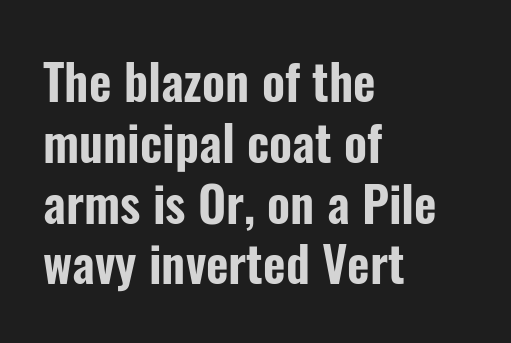
Q: Is the text italic (slanted)? A: No, it is upright.
Q: Is the typeface a serif or a sans-serif typeface? A: Sans-serif.
Q: Is the text underlined? A: No.
Q: How is the paragraph aligned? A: Left-aligned.
Q: Is the spacing between letters normal or unusually wide? A: Normal.
Q: Width (condensed, normal, or wide)? A: Condensed.
Q: Stroke contrast? A: Low.
Q: x-height? A: Medium.
Q: Monospaced? A: No.
